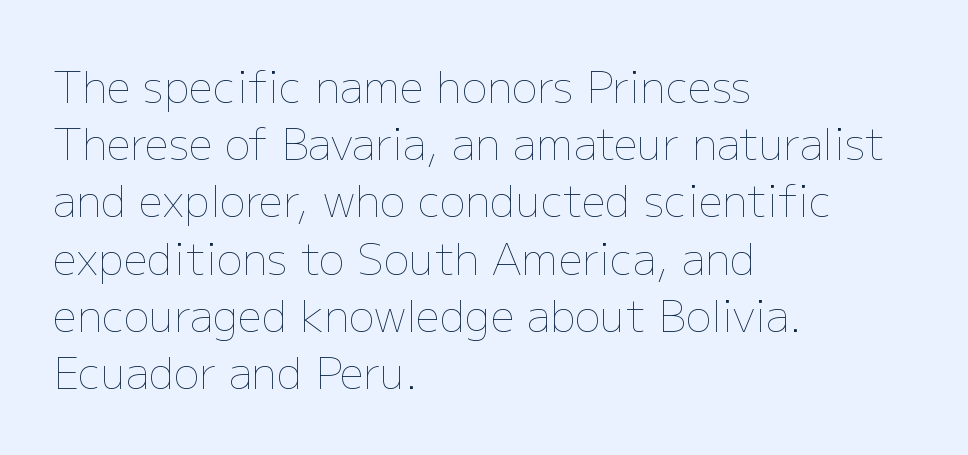
Q: Is the text bold? A: No.
Q: Is the text italic (slanted)? A: No, it is upright.
Q: Is the text underlined? A: No.
Q: How is the paragraph aligned? A: Left-aligned.
Q: Is the spacing between letters normal or unusually wide? A: Normal.
Q: Is the spacing between lines tight, normal or loose? A: Normal.
Q: Width (condensed, normal, or wide)? A: Normal.
Q: Stroke contrast? A: Low.
Q: x-height? A: Medium.
Q: Monospaced? A: No.
